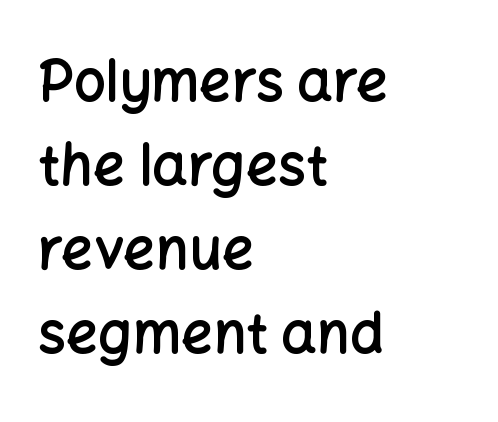
A classic flush-left, rag-right setting is used for this passage. The type family on display is of the sans-serif kind. Normally led — the rows are evenly, conventionally spaced. Each letter keeps its own natural width here, so spacing adapts to shape.
